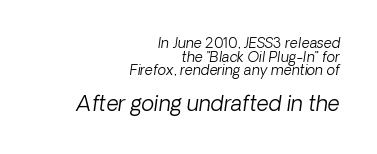
Q: Is the text bold? A: No.
Q: Is the text italic (slanted)? A: Yes, it leans right by about 8 degrees.
Q: Is the text underlined? A: No.
Q: How is the paragraph aligned? A: Right-aligned.
Q: Is the spacing between letters normal or unusually wide? A: Normal.
Q: Is the spacing between lines tight, normal or loose? A: Tight.
Q: Which block of text is set in a larger size, the first (top) or the second (bottom)? A: The second (bottom) one.
